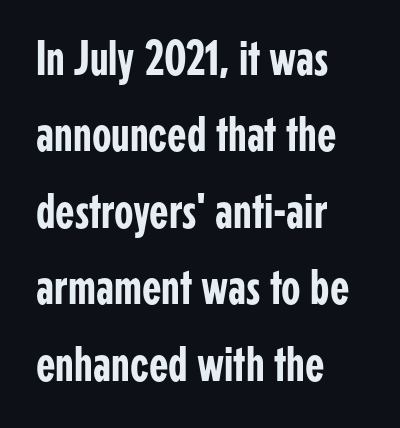
The image shows 50 px condensed sans-serif type, upright; set left-aligned, normal line spacing (1.53x), normal letter spacing, not underlined; low stroke contrast and a medium x-height.
